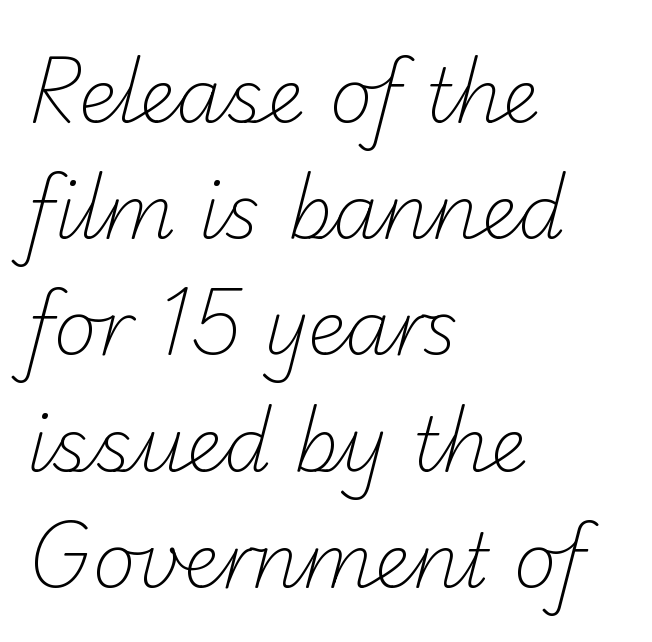
The image shows 75 px light sans-serif type; set left-aligned, normal line spacing (1.55x), normal letter spacing, not underlined; low stroke contrast and a small x-height.
